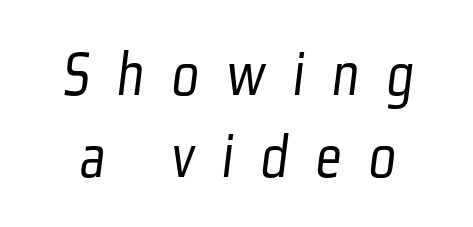
Q: Is the text bold? A: No.
Q: Is the typeface a serif or a sans-serif typeface? A: Sans-serif.
Q: Is the text underlined? A: No.
Q: Is the spacing between letters normal or unusually wide? A: Unusually wide.
Q: Is the spacing between lines tight, normal or loose? A: Normal.
Q: Width (condensed, normal, or wide)? A: Condensed.
Q: Stroke contrast? A: Low.
Q: x-height? A: Medium.
Q: Monospaced? A: No.
